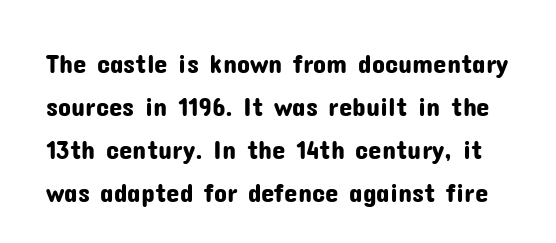
Q: Is the text italic (slanted)? A: No, it is upright.
Q: Is the text underlined? A: No.
Q: Is the spacing between letters normal or unusually wide? A: Normal.
Q: Is the spacing between lines tight, normal or loose? A: Normal.
